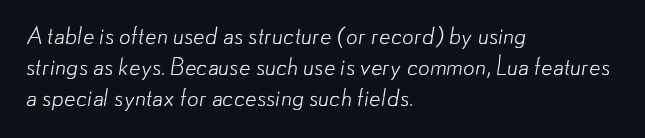
The image shows 23 px text type; set left-aligned, normal line spacing (1.34x), normal letter spacing, not underlined.
